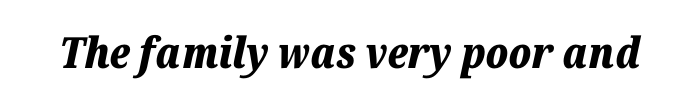
The image shows 43 px bold type, italic (leaning right); set normal letter spacing, not underlined; low stroke contrast and a medium x-height.
